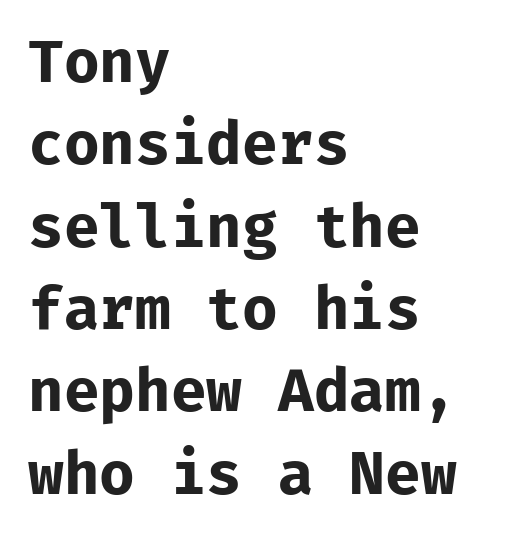
Look at the bottom of the vertical strokes: they stop flat, with no serifs. The face used here is rendered with its standard letterfit. Notice how thick the strokes are: this is what a full bold looks like. Do the letters lean? They stand straight.
